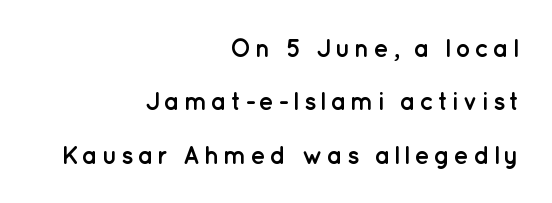
The image shows 25 px bold type, upright; set right-aligned, loose line spacing (2.14x), not underlined.
